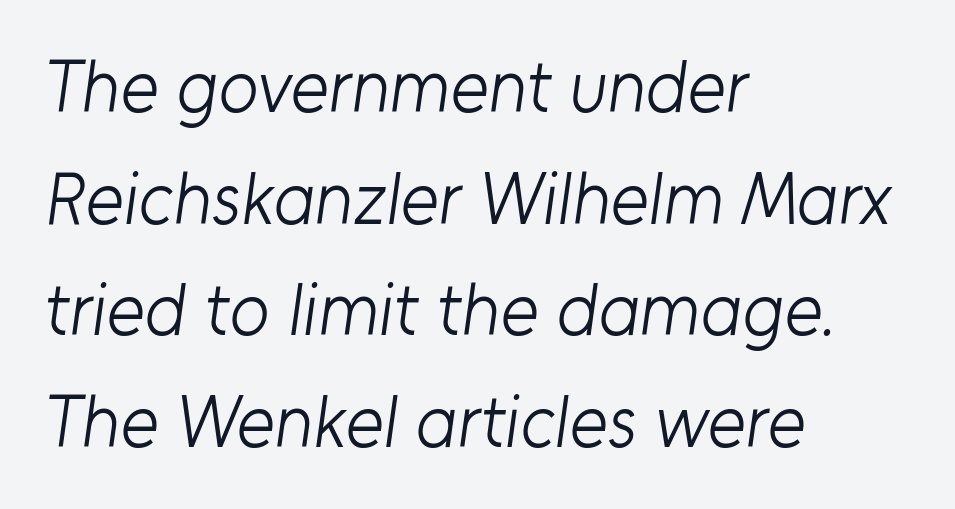
{"serif": "no", "bold": "no", "weight": "light", "width": "normal", "stroke_contrast": "low", "x_height": "medium", "monospaced": "no", "underline": "no", "align": "left", "line_spacing": "normal", "line_spacing_ratio": 1.53, "letter_spacing": "normal", "letter_spacing_em": 0.0, "glyph_px": 73}
